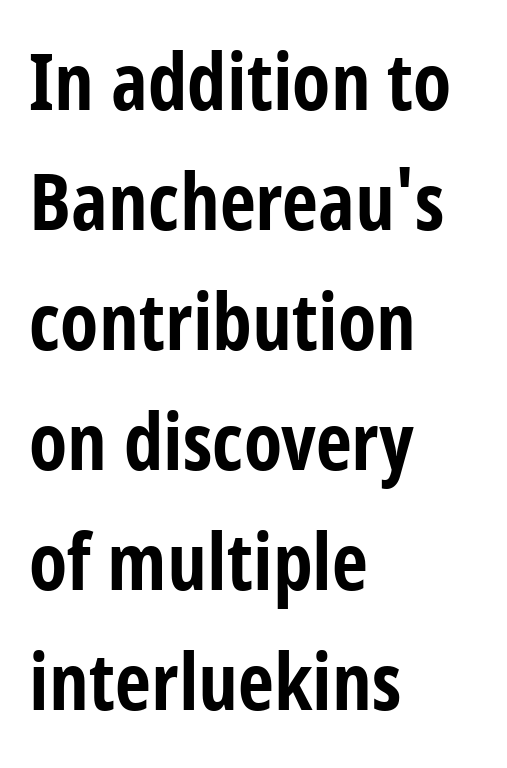
Line spacing here is normal. Serifs: no, the terminals of the letterforms are clean. Descenders hang freely into open space. In terms of weight, the rendering is a true, heavy bold.
